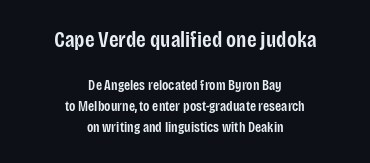
In terms of leading, this rendering sits right in the middle. The composition opens big and finishes small. This is the regular roman posture of the typeface. A typesetter would call this zero additional tracking. The rendering positions every line midway between the sides.
